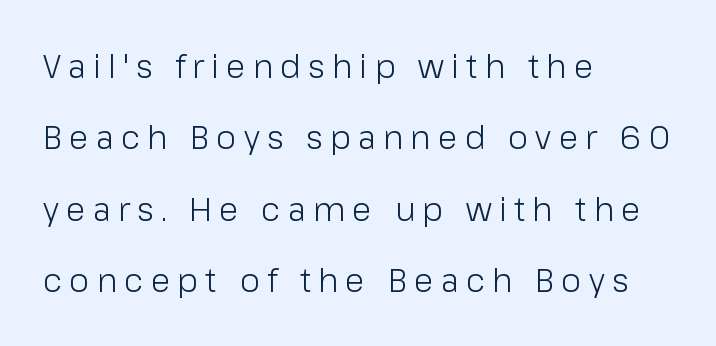
Q: Is the text bold? A: No.
Q: Is the text italic (slanted)? A: No, it is upright.
Q: Is the typeface a serif or a sans-serif typeface? A: Sans-serif.
Q: Is the text underlined? A: No.
Q: How is the paragraph aligned? A: Left-aligned.
Q: Is the spacing between letters normal or unusually wide? A: Unusually wide.
Q: Is the spacing between lines tight, normal or loose? A: Loose.
Q: Width (condensed, normal, or wide)? A: Normal.
Q: Stroke contrast? A: Low.
Q: x-height? A: Medium.
Q: Monospaced? A: No.
